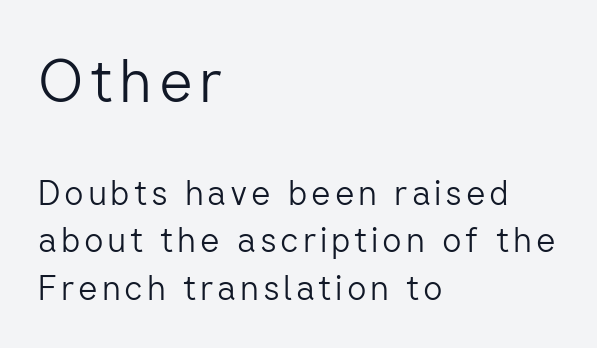
Q: Is the text bold? A: No.
Q: Is the text italic (slanted)? A: No, it is upright.
Q: Is the typeface a serif or a sans-serif typeface? A: Sans-serif.
Q: Is the text underlined? A: No.
Q: How is the paragraph aligned? A: Left-aligned.
Q: Is the spacing between lines tight, normal or loose? A: Normal.
Q: Which block of text is set in a larger size, the first (top) or the second (bottom)? A: The first (top) one.
Q: Width (condensed, normal, or wide)? A: Normal.
Q: Stroke contrast? A: Low.
Q: x-height? A: Medium.
Q: Monospaced? A: No.
